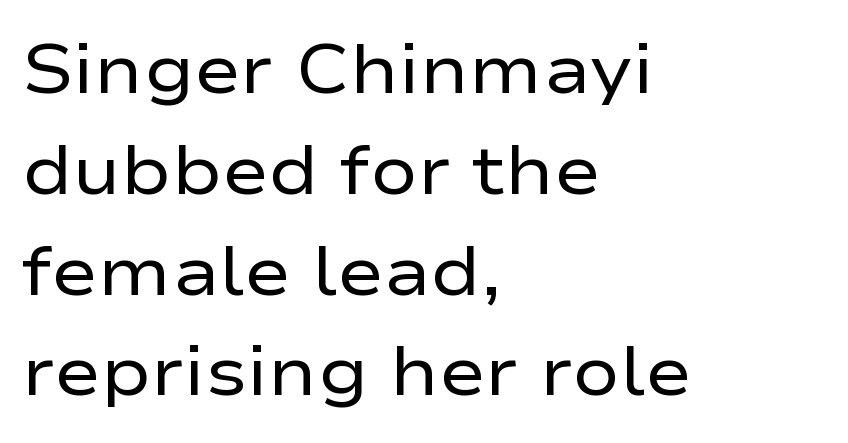
Q: Is the text bold? A: No.
Q: Is the text italic (slanted)? A: No, it is upright.
Q: Is the typeface a serif or a sans-serif typeface? A: Sans-serif.
Q: Is the text underlined? A: No.
Q: How is the paragraph aligned? A: Left-aligned.
Q: Is the spacing between letters normal or unusually wide? A: Normal.
Q: Is the spacing between lines tight, normal or loose? A: Normal.
Q: Width (condensed, normal, or wide)? A: Wide.
Q: Stroke contrast? A: Low.
Q: x-height? A: Medium.
Q: Monospaced? A: No.
